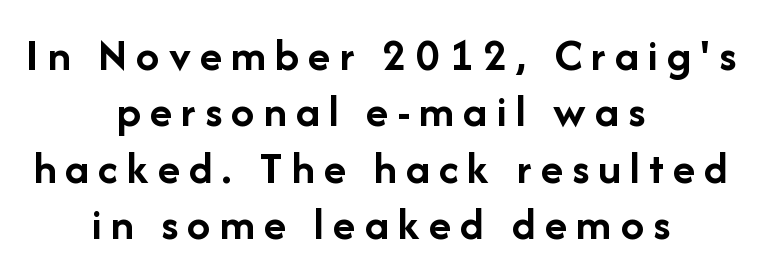
Set as a true bold cut, around the 700 mark. Is the block centered? Yes — each line is placed symmetrically about the middle. The passage shown is typed in a proportional face where columns would drift. Underline: absent. Every character sits straight up, as roman type does. No feet cap the strokes, marking this as sans-serif type.
